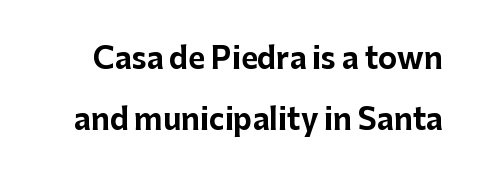
{"serif": "no", "italic": "no", "bold": "yes", "weight": "bold", "width": "normal", "stroke_contrast": "low", "x_height": "medium", "monospaced": "no", "underline": "no", "line_spacing": "loose", "line_spacing_ratio": 2.09, "letter_spacing": "normal", "letter_spacing_em": 0.0, "glyph_px": 29}
